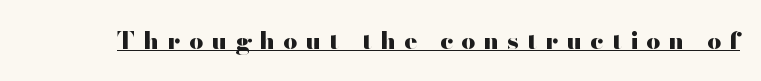
Q: Is the text bold? A: Yes.
Q: Is the text italic (slanted)? A: No, it is upright.
Q: Is the text underlined? A: Yes.
Q: Is the spacing between letters normal or unusually wide? A: Unusually wide.
